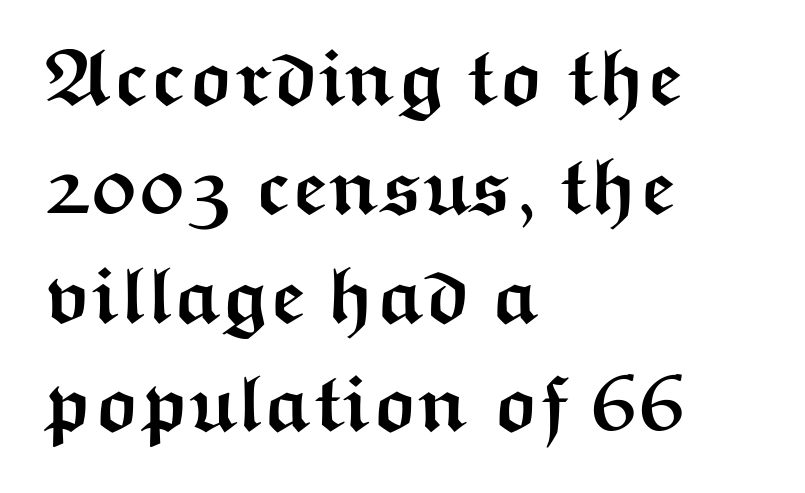
The image shows 80 px semibold, wide sans-serif type, upright; set left-aligned, normal line spacing (1.36x), normal letter spacing, not underlined; medium stroke contrast and a medium x-height.
